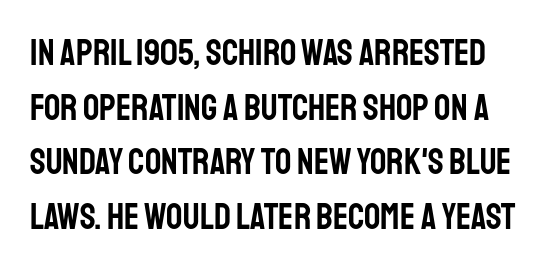
The image shows 36 px condensed sans-serif type, upright; set normal line spacing (1.52x), normal letter spacing, not underlined; low stroke contrast and a large x-height.
